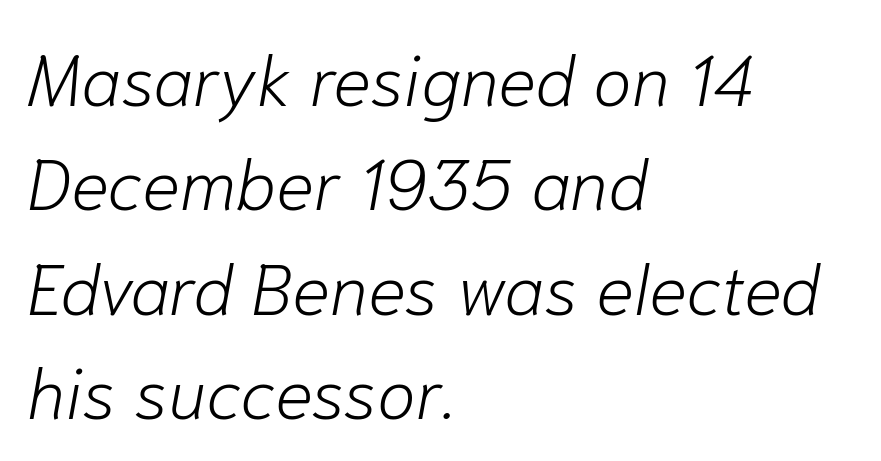
{"italic": "yes", "lean": "right", "slant_degrees": 10, "bold": "no", "weight": "light", "width": "normal", "stroke_contrast": "low", "x_height": "medium", "monospaced": "no", "underline": "no", "align": "left", "line_spacing": "normal", "line_spacing_ratio": 1.47, "letter_spacing": "normal", "letter_spacing_em": 0.0, "glyph_px": 71}
